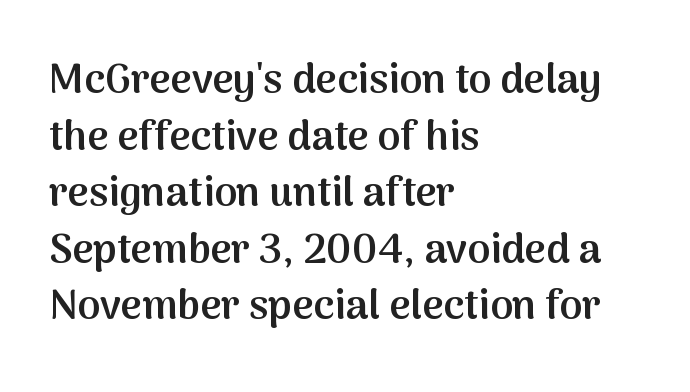
The image shows 41 px semibold sans-serif type, upright; set left-aligned, normal line spacing (1.38x), normal letter spacing, not underlined; medium stroke contrast and a medium x-height.
